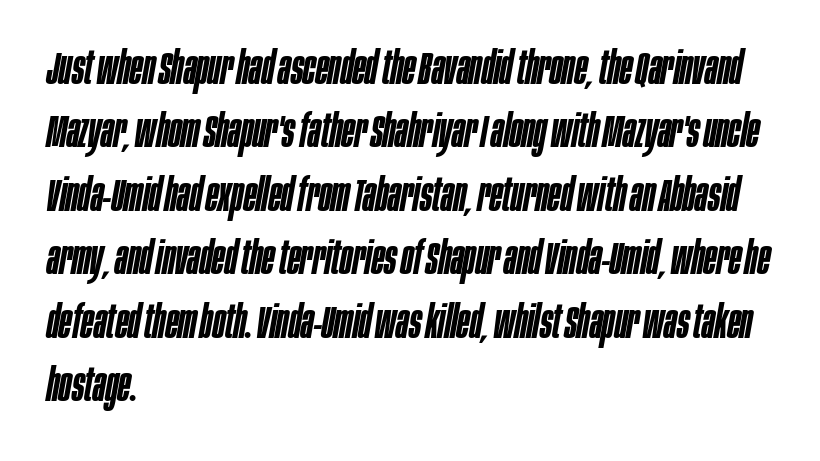
{"italic": "yes", "lean": "right", "slant_degrees": 10, "bold": "semi", "weight": "semibold", "width": "condensed", "stroke_contrast": "low", "x_height": "large", "monospaced": "no", "underline": "no", "align": "left", "line_spacing": "normal", "line_spacing_ratio": 1.38, "letter_spacing": "normal", "letter_spacing_em": 0.0, "glyph_px": 46}
